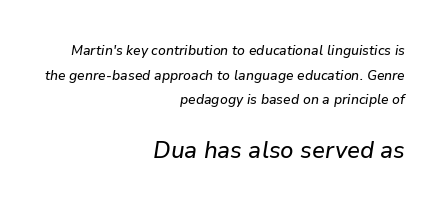
Decoration check: the copy has no underline. The specimen reads as italic at a glance. Is the letter spacing exaggerated? No — it looks like the ordinary default. Does the copy run flush right? Yes — the right margin is perfectly even. Is the lower block the larger one? Yes — the lower block carries the bigger type.
